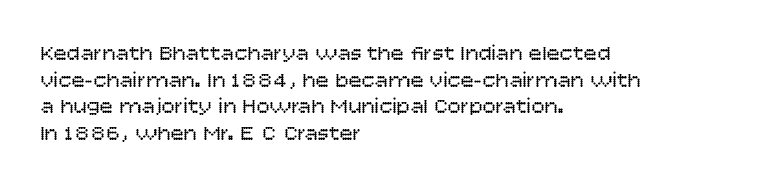
The image shows 22 px text type, upright; set left-aligned, line spacing 1.21x, normal letter spacing, not underlined.
